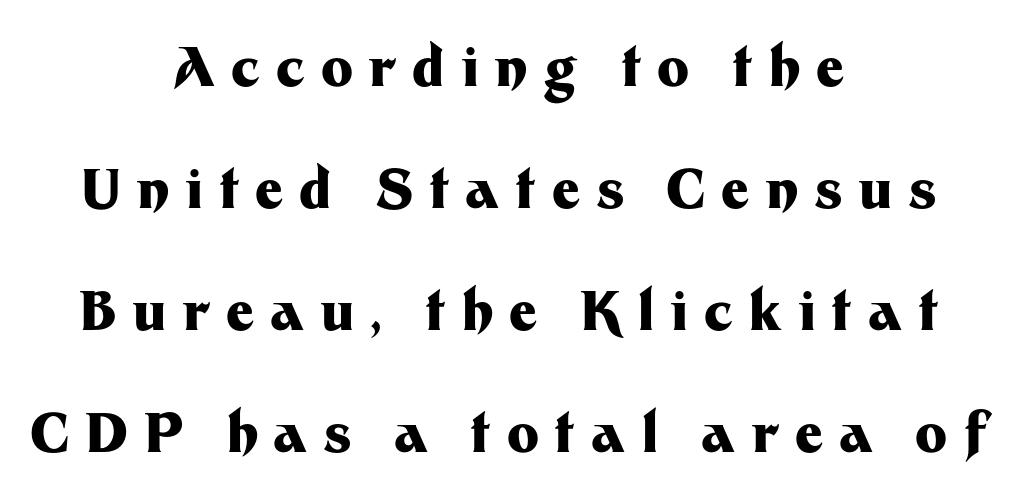
Summary of weight: heavy, a full bold. Spacing verdict: proportional, widths tailored to each character. In terms of posture, this sample is upright. Serifs: no, the terminals of the letterforms are clean. Reading down the block, each line starts at a different indent, mirrored at its end. Successive baselines arrive slowly, with a big drop between each.
